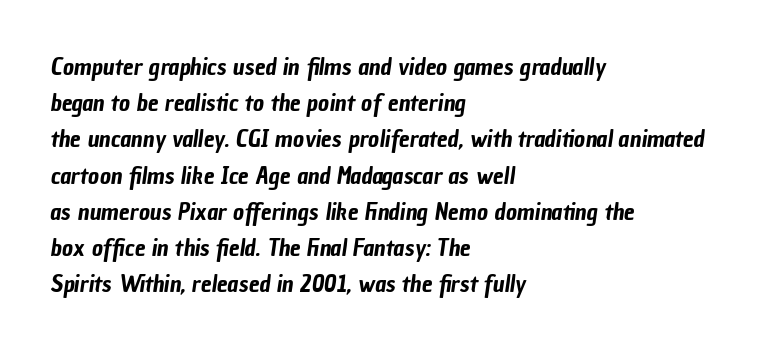
The image shows 24 px text type; set left-aligned, normal line spacing (1.51x), normal letter spacing, not underlined.
